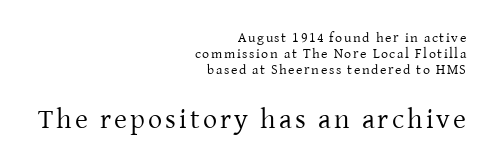
Think of a printed novel: that variable character pitch is what you see here. Compare the two chunks: the lower has the greater cap height. Quick note: underline off. Regarding serifs, this sample has them.
